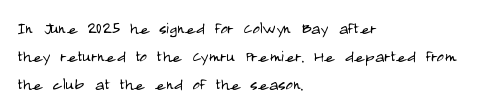
{"italic": "no", "bold": "no", "underline": "no", "align": "left", "line_spacing": "normal", "line_spacing_ratio": 1.4, "letter_spacing": "normal", "letter_spacing_em": 0.0, "glyph_px": 20}
